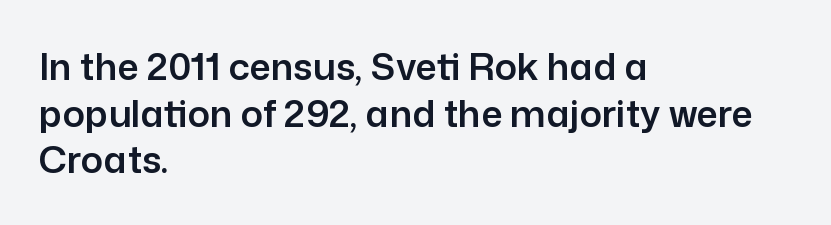
The image shows 37 px sans-serif type, upright; set left-aligned, normal line spacing (1.26x), normal letter spacing, not underlined; low stroke contrast and a medium x-height.
